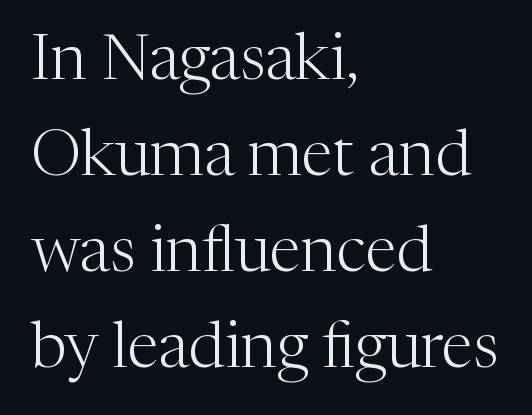
{"serif": "yes", "italic": "no", "bold": "no", "weight": "light", "width": "normal", "stroke_contrast": "medium", "x_height": "medium", "monospaced": "no", "underline": "no", "align": "left", "line_spacing": "normal", "line_spacing_ratio": 1.5, "letter_spacing": "normal", "letter_spacing_em": 0.0, "glyph_px": 64}
